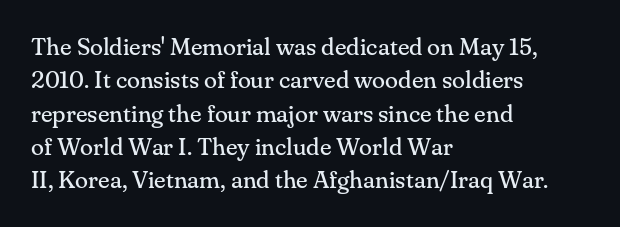
Q: Is the text bold? A: No.
Q: Is the text italic (slanted)? A: No, it is upright.
Q: Is the text underlined? A: No.
Q: How is the paragraph aligned? A: Left-aligned.
Q: Is the spacing between letters normal or unusually wide? A: Normal.
Q: Is the spacing between lines tight, normal or loose? A: Normal.
